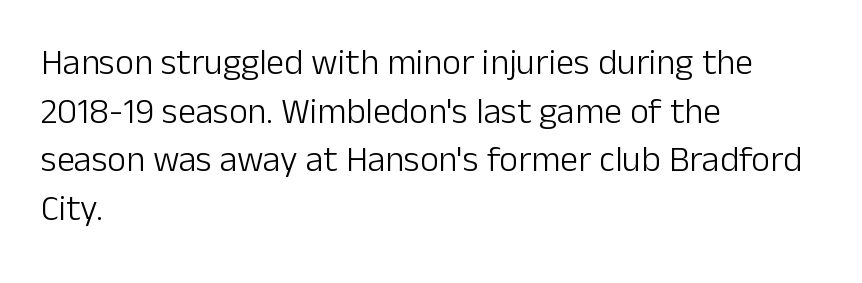
{"serif": "no", "italic": "no", "bold": "no", "weight": "light", "width": "normal", "stroke_contrast": "low", "x_height": "medium", "monospaced": "no", "underline": "no", "align": "left", "line_spacing": "normal", "line_spacing_ratio": 1.35, "letter_spacing": "normal", "letter_spacing_em": 0.0, "glyph_px": 36}
